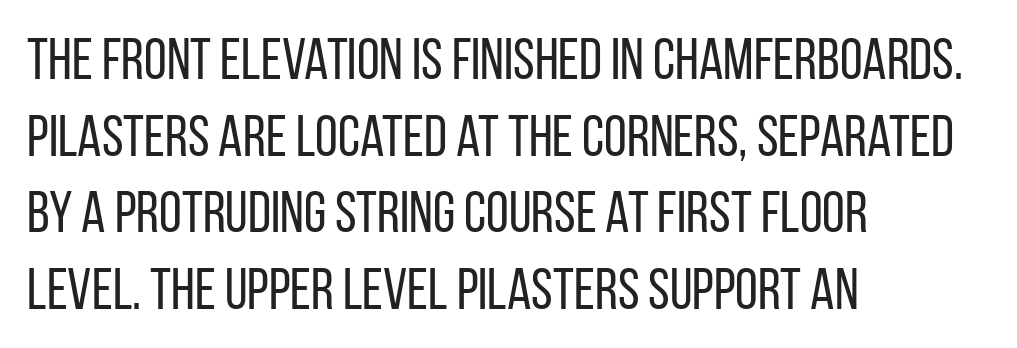
Q: Is the text bold? A: No.
Q: Is the text italic (slanted)? A: No, it is upright.
Q: Is the typeface a serif or a sans-serif typeface? A: Sans-serif.
Q: Is the text underlined? A: No.
Q: How is the paragraph aligned? A: Left-aligned.
Q: Is the spacing between letters normal or unusually wide? A: Normal.
Q: Is the spacing between lines tight, normal or loose? A: Normal.
Q: Width (condensed, normal, or wide)? A: Condensed.
Q: Stroke contrast? A: Low.
Q: x-height? A: Large.
Q: Monospaced? A: No.
